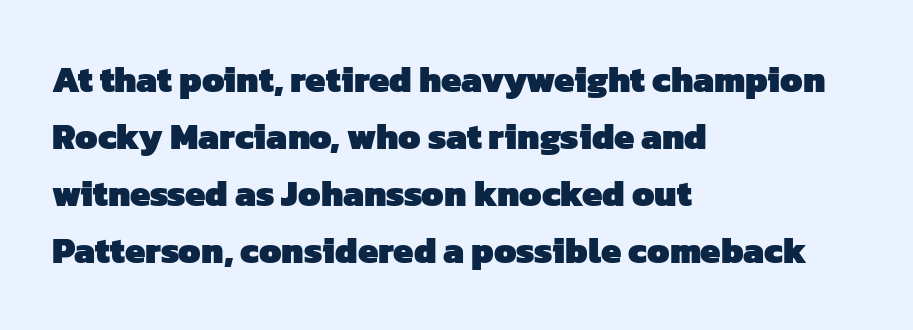
The image shows 36 px heavy sans-serif type; set left-aligned, normal line spacing (1.58x), normal letter spacing, not underlined; low stroke contrast and a medium x-height.
